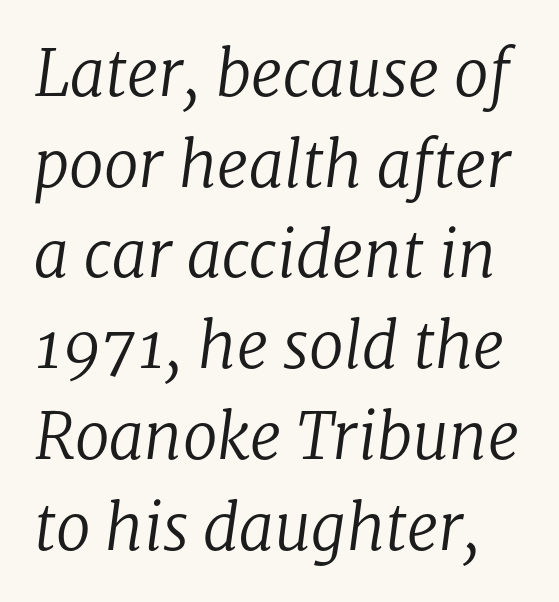
Q: Is the text bold? A: No.
Q: Is the text italic (slanted)? A: Yes, it leans right by about 8 degrees.
Q: Is the typeface a serif or a sans-serif typeface? A: Serif.
Q: Is the text underlined? A: No.
Q: Is the spacing between letters normal or unusually wide? A: Normal.
Q: Is the spacing between lines tight, normal or loose? A: Normal.
Q: Width (condensed, normal, or wide)? A: Normal.
Q: Stroke contrast? A: Low.
Q: x-height? A: Medium.
Q: Monospaced? A: No.
